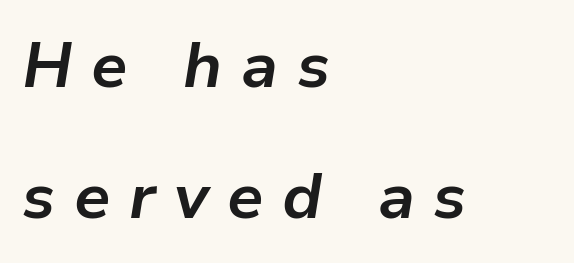
The image shows 64 px bold type, italic (leaning right); set left-aligned, loose line spacing (2.04x), unusually wide letter spacing (+0.29 em), not underlined; low stroke contrast and a medium x-height.
